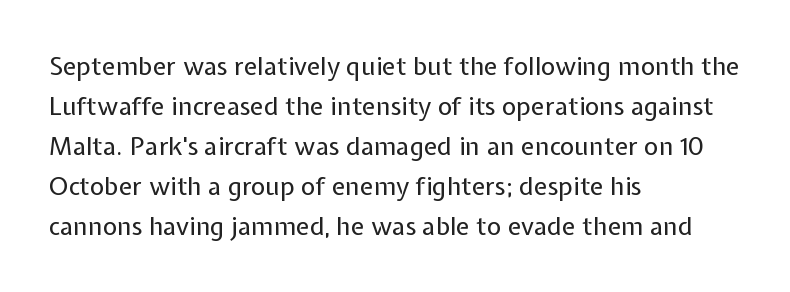
Q: Is the text bold? A: No.
Q: Is the text italic (slanted)? A: No, it is upright.
Q: Is the text underlined? A: No.
Q: How is the paragraph aligned? A: Left-aligned.
Q: Is the spacing between letters normal or unusually wide? A: Normal.
Q: Is the spacing between lines tight, normal or loose? A: Normal.
